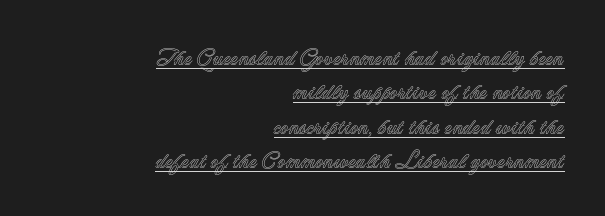
Caption: lettering with a line underneath. The compositor pushed each line to the right boundary. There is no visible air inserted between adjacent glyphs.
